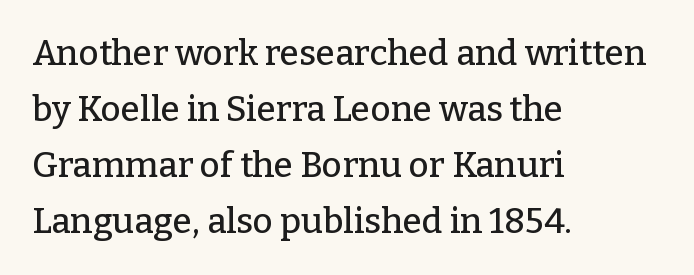
{"serif": "yes", "italic": "no", "width": "normal", "stroke_contrast": "low", "x_height": "medium", "monospaced": "no", "underline": "no", "align": "left", "line_spacing": "normal", "line_spacing_ratio": 1.6, "letter_spacing": "normal", "letter_spacing_em": 0.0, "glyph_px": 35}
